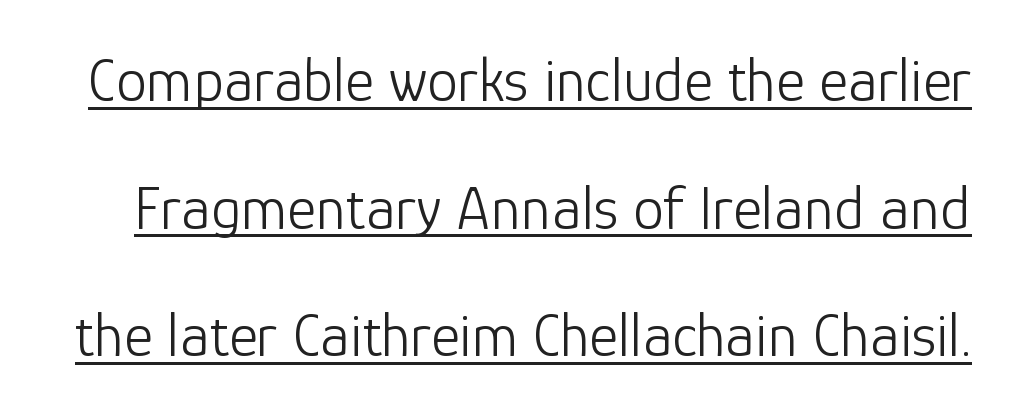
The weight tops out at a normal text grade. The specimen reads as upright at a glance. The glyphs are accompanied by a horizontal stroke just below them. The letters carry no serifs — their stems end cleanly without finishing strokes. Think of a printed novel: that variable character pitch is what you see here. Whoever set this chose breathing room over compactness in the vertical rhythm.
